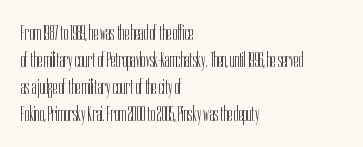
Honestly, the letter spacing is just normal — you wouldn't notice it. A student would call this left alignment; a typographer would say flush left, rag right. The font sits on the lighter half of the weight spectrum, regular included. Just letters on the line, the space beneath them empty.
